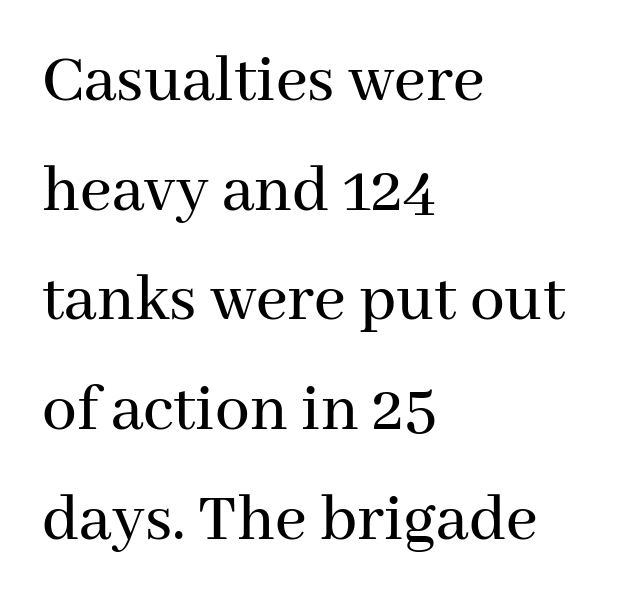
The image shows 69 px serif type, upright; set left-aligned, normal line spacing (1.59x), normal letter spacing, not underlined; medium stroke contrast and a medium x-height.
